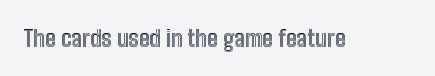
Q: Is the text italic (slanted)? A: No, it is upright.
Q: Is the text underlined? A: No.
Q: Is the spacing between letters normal or unusually wide? A: Normal.
